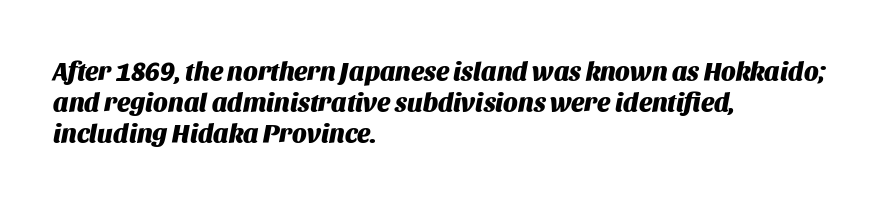
The string is rendered with underlining switched off. The lettering tilts uniformly, giving the passage an italic look. Casual observation: everything's shoved over to the left. Notice how thick the strokes are: this is what a full bold looks like. Spacing between characters is what you'd get straight out of the box.
